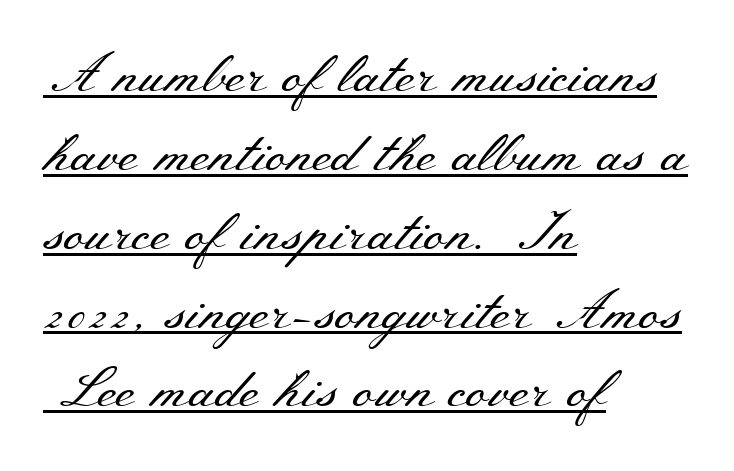
Q: Is the text bold? A: No.
Q: Is the text italic (slanted)? A: Yes.
Q: Is the typeface a serif or a sans-serif typeface? A: Serif.
Q: Is the text underlined? A: Yes.
Q: How is the paragraph aligned? A: Left-aligned.
Q: Is the spacing between letters normal or unusually wide? A: Normal.
Q: Is the spacing between lines tight, normal or loose? A: Normal.
Q: Width (condensed, normal, or wide)? A: Wide.
Q: Stroke contrast? A: Medium.
Q: x-height? A: Small.
Q: Monospaced? A: No.
